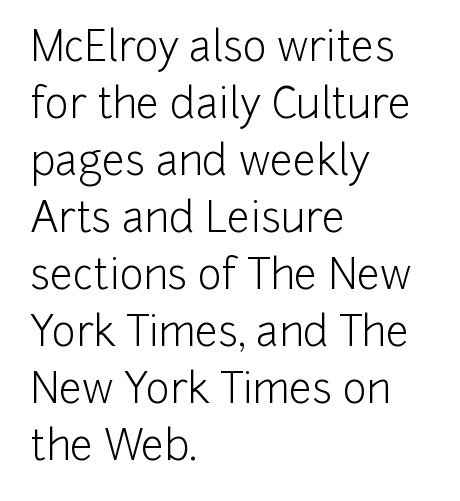
Q: Is the text bold? A: No.
Q: Is the text italic (slanted)? A: No, it is upright.
Q: Is the typeface a serif or a sans-serif typeface? A: Sans-serif.
Q: Is the text underlined? A: No.
Q: How is the paragraph aligned? A: Left-aligned.
Q: Is the spacing between letters normal or unusually wide? A: Normal.
Q: Is the spacing between lines tight, normal or loose? A: Normal.
Q: Width (condensed, normal, or wide)? A: Normal.
Q: Stroke contrast? A: Low.
Q: x-height? A: Medium.
Q: Monospaced? A: No.
